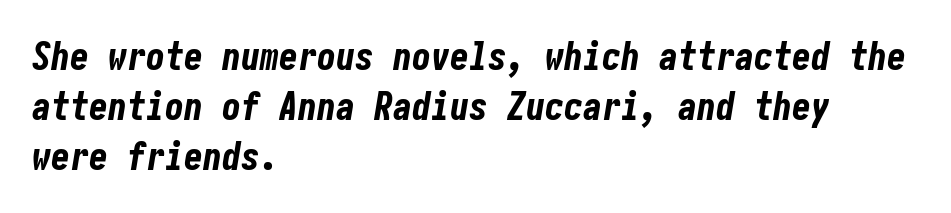
Q: Is the text bold? A: Yes.
Q: Is the text italic (slanted)? A: Yes, it leans right by about 10 degrees.
Q: Is the text underlined? A: No.
Q: How is the paragraph aligned? A: Left-aligned.
Q: Is the spacing between letters normal or unusually wide? A: Normal.
Q: Is the spacing between lines tight, normal or loose? A: Normal.
Q: Width (condensed, normal, or wide)? A: Condensed.
Q: Stroke contrast? A: Low.
Q: x-height? A: Medium.
